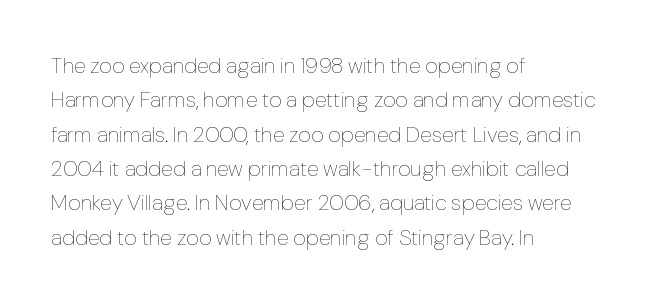
The specimen reads as upright at a glance. Is the stroke heavy? The answer is a plain regular-or-lighter. Clear beneath every line of the passage. Notice how descenders clear the ascenders below comfortably — that's standard leading.
